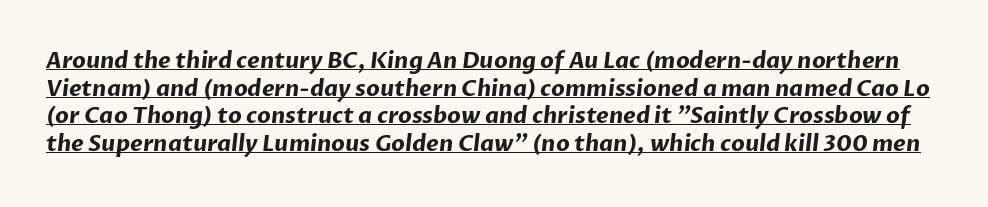
Q: Is the text bold? A: Yes.
Q: Is the text underlined? A: Yes.
Q: Is the spacing between letters normal or unusually wide? A: Normal.
Q: Is the spacing between lines tight, normal or loose? A: Normal.
